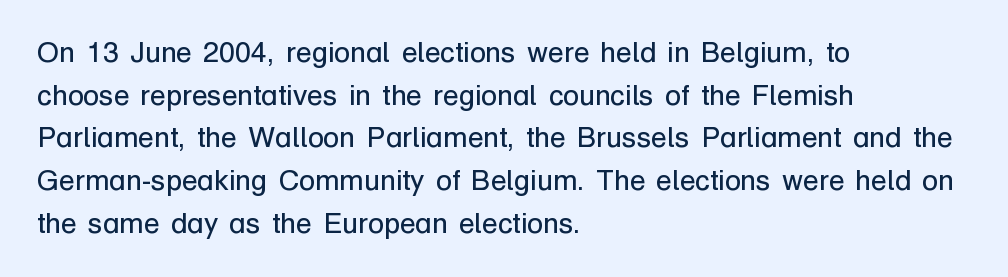
The specimen omits any rule beneath the text block's lines. This is sans-serif lettering, the kind often seen on screens and signage. Horizontally, the lines are justified to the leading edge only. Evenly set lines give the paragraph a standard silhouette. The specimen reads as upright at a glance. Stroke mass is kept to a normal reading level or below.
